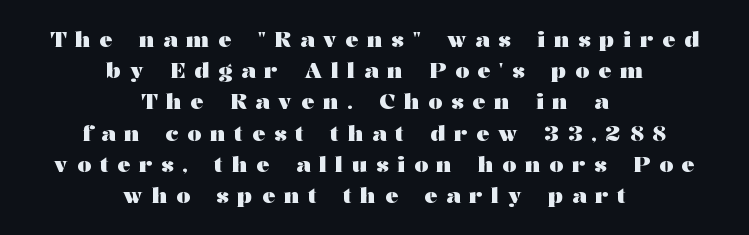
Q: Is the text bold? A: Yes.
Q: Is the text italic (slanted)? A: No, it is upright.
Q: Is the text underlined? A: No.
Q: How is the paragraph aligned? A: Centered.
Q: Is the spacing between letters normal or unusually wide? A: Unusually wide.
Q: Is the spacing between lines tight, normal or loose? A: Normal.
